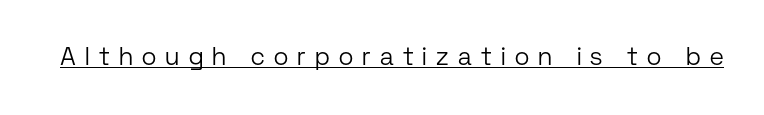
Style check: upright. Is the type heavy? It reads as light-to-regular instead. Compared with undecorated copy, this sample adds a rule below the words. The horizontal fit of the characters is loose and conspicuously gappy.
